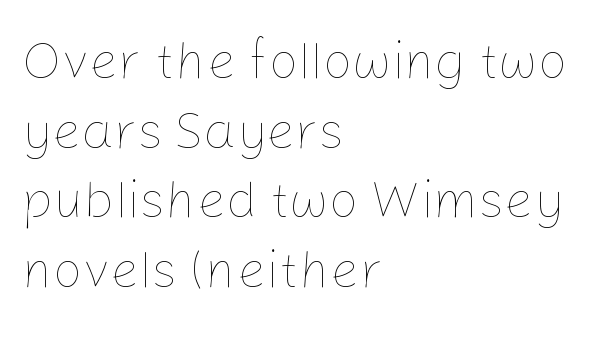
The image shows 52 px thin type, upright; set left-aligned, normal line spacing (1.34x), normal letter spacing, not underlined; low stroke contrast and a medium x-height.
